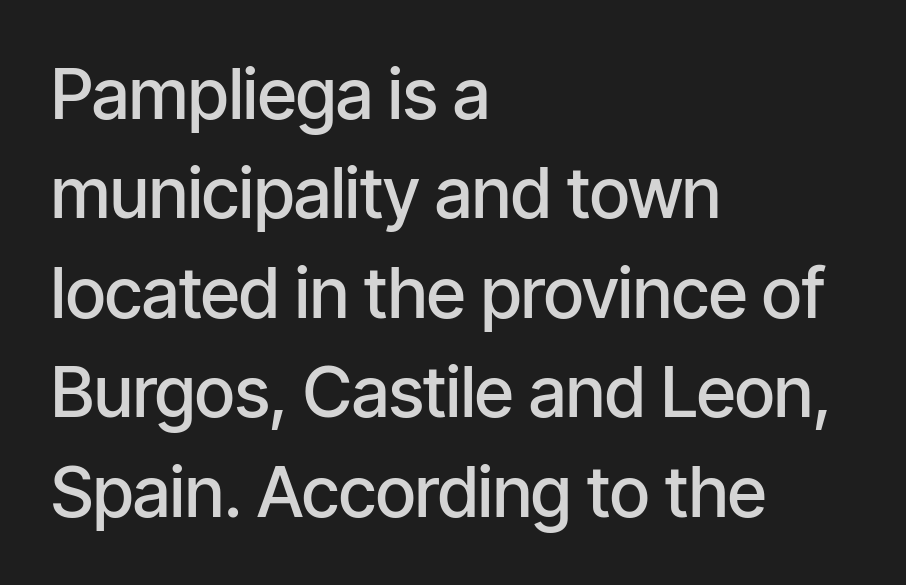
Q: Is the text bold? A: Semi-bold.
Q: Is the text italic (slanted)? A: No, it is upright.
Q: Is the typeface a serif or a sans-serif typeface? A: Sans-serif.
Q: Is the text underlined? A: No.
Q: How is the paragraph aligned? A: Left-aligned.
Q: Is the spacing between letters normal or unusually wide? A: Normal.
Q: Is the spacing between lines tight, normal or loose? A: Normal.
Q: Width (condensed, normal, or wide)? A: Condensed.
Q: Stroke contrast? A: Low.
Q: x-height? A: Medium.
Q: Monospaced? A: No.
